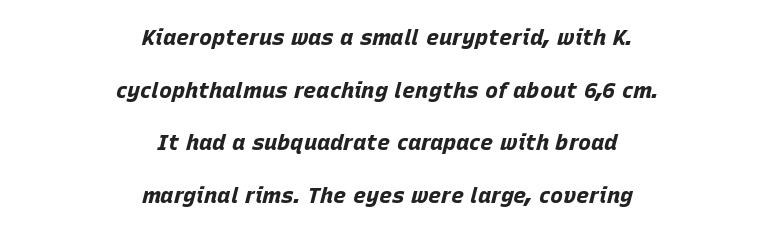
Q: Is the text bold? A: Yes.
Q: Is the text italic (slanted)? A: Yes, it leans right by about 15 degrees.
Q: Is the text underlined? A: No.
Q: How is the paragraph aligned? A: Centered.
Q: Is the spacing between letters normal or unusually wide? A: Normal.
Q: Is the spacing between lines tight, normal or loose? A: Loose.
